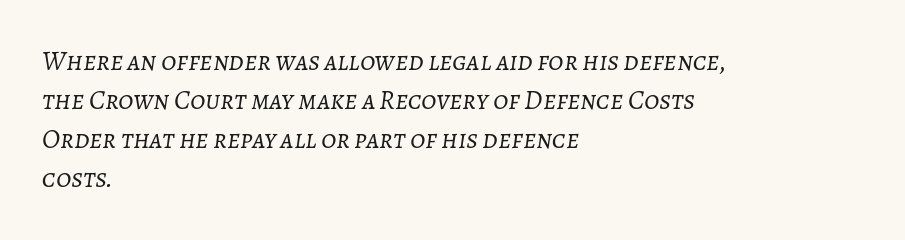
The image shows 27 px text type, italic (leaning right); set left-aligned, normal line spacing (1.45x), normal letter spacing, not underlined.
